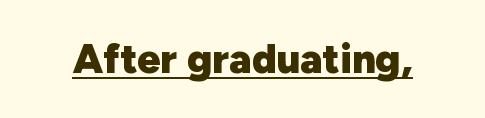
The image shows 41 px heavy sans-serif type, upright; set normal letter spacing, underlined; low stroke contrast and a medium x-height.
